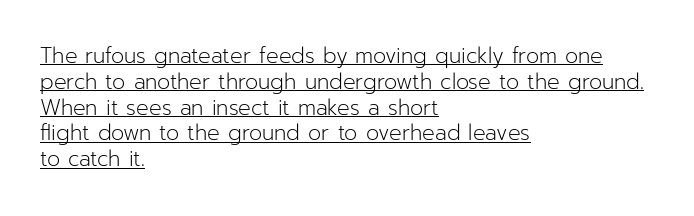
Q: Is the text bold? A: No.
Q: Is the text italic (slanted)? A: No, it is upright.
Q: Is the text underlined? A: Yes.
Q: How is the paragraph aligned? A: Left-aligned.
Q: Is the spacing between letters normal or unusually wide? A: Normal.
